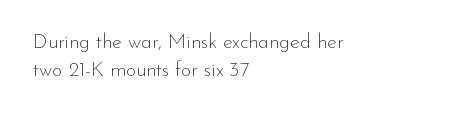
Q: Is the text bold? A: No.
Q: Is the text italic (slanted)? A: No, it is upright.
Q: Is the text underlined? A: No.
Q: How is the paragraph aligned? A: Left-aligned.
Q: Is the spacing between letters normal or unusually wide? A: Normal.
Q: Is the spacing between lines tight, normal or loose? A: Normal.
